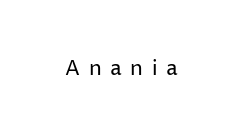
Do the letters lean? They stand straight. The type is letterspaced generously, with wide tracking. This rendering features lettering with no underline. Compared with a typical body face, this is equally light or lighter still.
